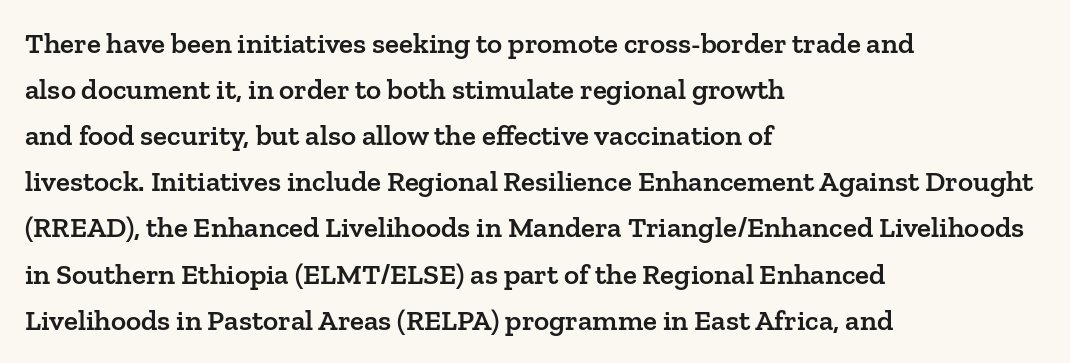
The image shows 29 px semibold serif type, upright; set left-aligned, normal line spacing (1.59x), normal letter spacing, not underlined; low stroke contrast and a medium x-height.
